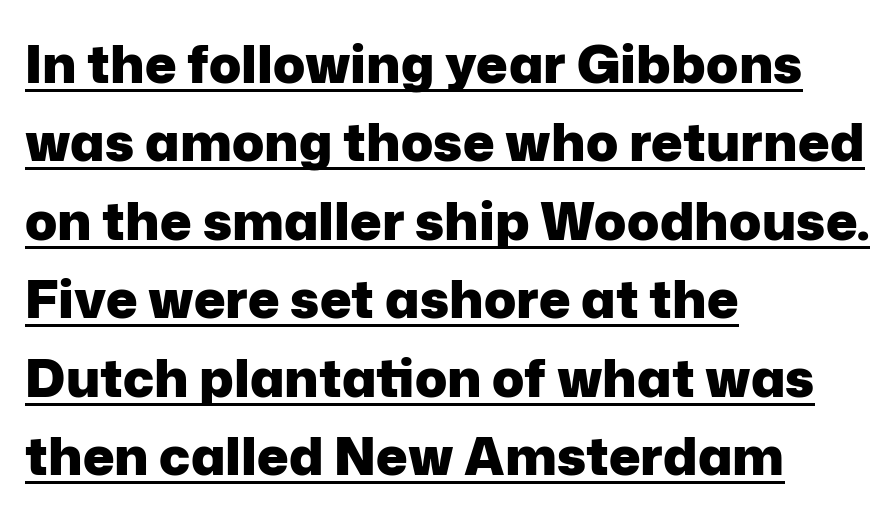
Q: Is the text bold? A: Yes.
Q: Is the text italic (slanted)? A: No, it is upright.
Q: Is the typeface a serif or a sans-serif typeface? A: Sans-serif.
Q: Is the text underlined? A: Yes.
Q: How is the paragraph aligned? A: Left-aligned.
Q: Is the spacing between letters normal or unusually wide? A: Normal.
Q: Is the spacing between lines tight, normal or loose? A: Normal.
Q: Width (condensed, normal, or wide)? A: Normal.
Q: Stroke contrast? A: Low.
Q: x-height? A: Medium.
Q: Monospaced? A: No.
